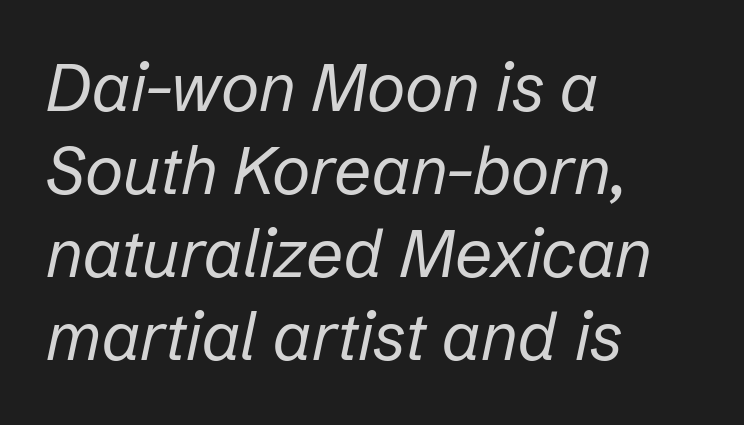
The space beneath each line is pristine and unruled. The tracking reads as untouched default to a designer's eye. This sample uses an oblique cut, with every glyph tilted off the vertical. Heaviness? Minimal to ordinary, like unemphasized prose.
